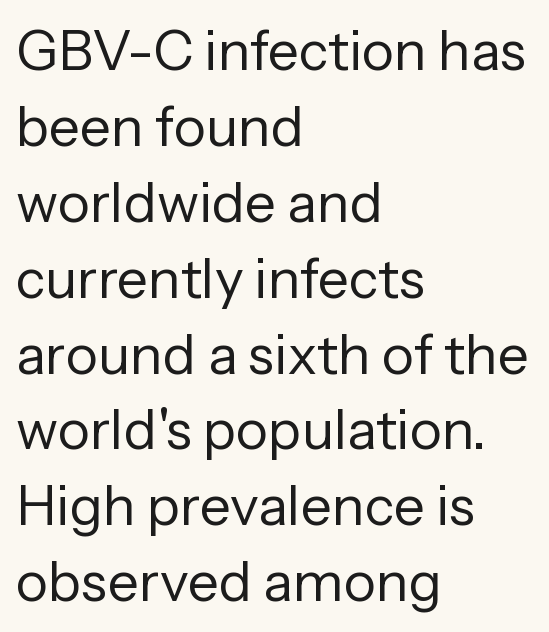
{"serif": "no", "italic": "no", "bold": "no", "weight": "regular", "width": "normal", "stroke_contrast": "low", "x_height": "medium", "monospaced": "no", "underline": "no", "align": "left", "line_spacing": "normal", "line_spacing_ratio": 1.38, "letter_spacing": "normal", "letter_spacing_em": 0.0, "glyph_px": 55}
